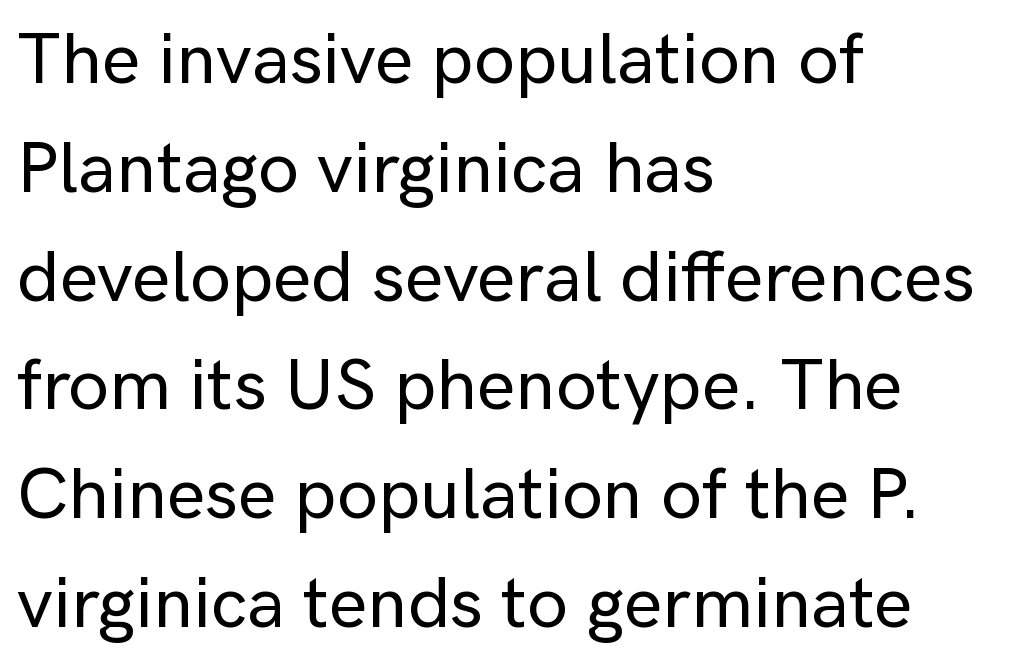
Q: Is the text italic (slanted)? A: No, it is upright.
Q: Is the typeface a serif or a sans-serif typeface? A: Sans-serif.
Q: Is the text underlined? A: No.
Q: How is the paragraph aligned? A: Left-aligned.
Q: Is the spacing between letters normal or unusually wide? A: Normal.
Q: Is the spacing between lines tight, normal or loose? A: Normal.
Q: Width (condensed, normal, or wide)? A: Normal.
Q: Stroke contrast? A: Low.
Q: x-height? A: Medium.
Q: Monospaced? A: No.
